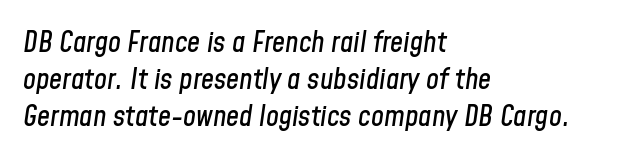
The lines are quadded left. The letters are slanted; this is an italic face. These lines sit exactly where default settings would place them. Lines of text with bare space underneath.
